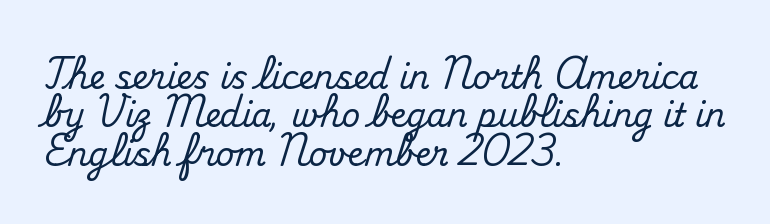
{"serif": "yes", "width": "normal", "stroke_contrast": "medium", "x_height": "small", "monospaced": "no", "underline": "no", "align": "left", "line_spacing_ratio": 1.2, "letter_spacing": "normal", "letter_spacing_em": 0.0, "glyph_px": 32}
